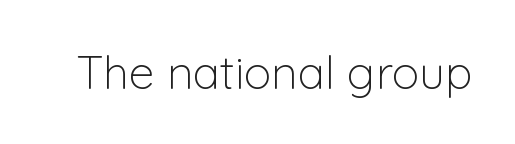
The image shows 46 px light sans-serif type, upright; set normal letter spacing, not underlined; low stroke contrast and a medium x-height.
